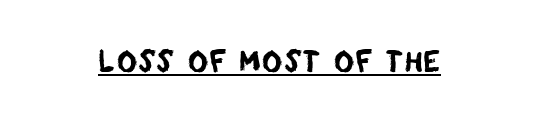
This is underlined copy, the kind a proofreader might mark for attention. The glyphs in this specimen are sans serif. The letterforms sit shoulder to shoulder at normal distance. Do the characters align in a grid? No, the font is proportional.
